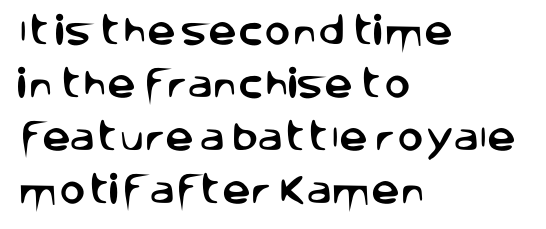
Q: Is the text italic (slanted)? A: No, it is upright.
Q: Is the typeface a serif or a sans-serif typeface? A: Sans-serif.
Q: Is the text underlined? A: No.
Q: How is the paragraph aligned? A: Left-aligned.
Q: Is the spacing between letters normal or unusually wide? A: Normal.
Q: Is the spacing between lines tight, normal or loose? A: Normal.
Q: Width (condensed, normal, or wide)? A: Normal.
Q: Stroke contrast? A: Low.
Q: x-height? A: Large.
Q: Monospaced? A: No.
